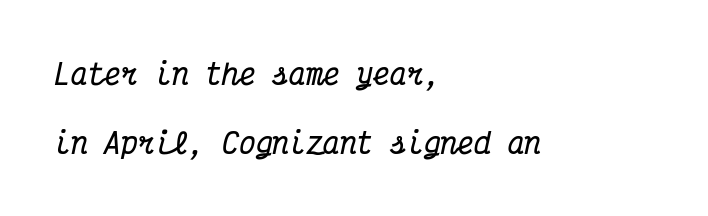
Q: Is the text bold? A: Yes.
Q: Is the text italic (slanted)? A: Yes, it leans right by about 12 degrees.
Q: Is the typeface a serif or a sans-serif typeface? A: Serif.
Q: Is the text underlined? A: No.
Q: How is the paragraph aligned? A: Left-aligned.
Q: Is the spacing between letters normal or unusually wide? A: Normal.
Q: Is the spacing between lines tight, normal or loose? A: Loose.
Q: Width (condensed, normal, or wide)? A: Condensed.
Q: Stroke contrast? A: Medium.
Q: x-height? A: Medium.
Q: Monospaced? A: Yes.
